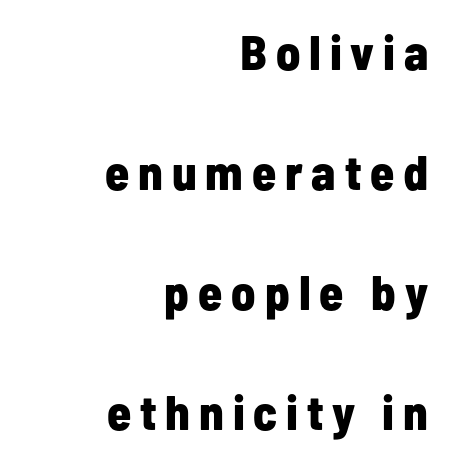
{"serif": "no", "italic": "no", "bold": "yes", "weight": "bold", "width": "condensed", "stroke_contrast": "low", "x_height": "medium", "monospaced": "no", "underline": "no", "align": "right", "line_spacing": "loose", "line_spacing_ratio": 2.45, "glyph_px": 49}
